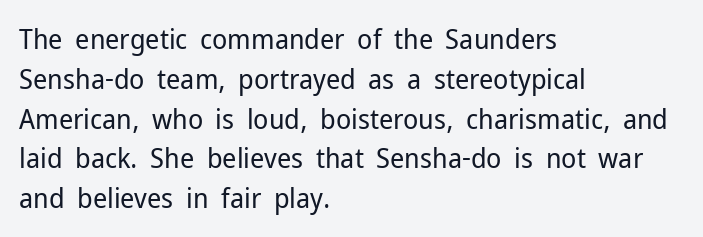
The image shows 28 px regular-weight sans-serif type, upright; set left-aligned, normal line spacing (1.42x), normal letter spacing, not underlined; low stroke contrast and a medium x-height.
